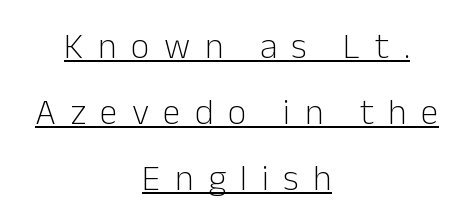
Q: Is the text bold? A: No.
Q: Is the text italic (slanted)? A: No, it is upright.
Q: Is the typeface a serif or a sans-serif typeface? A: Sans-serif.
Q: Is the text underlined? A: Yes.
Q: How is the paragraph aligned? A: Centered.
Q: Is the spacing between letters normal or unusually wide? A: Unusually wide.
Q: Width (condensed, normal, or wide)? A: Normal.
Q: Stroke contrast? A: Low.
Q: x-height? A: Medium.
Q: Monospaced? A: No.
